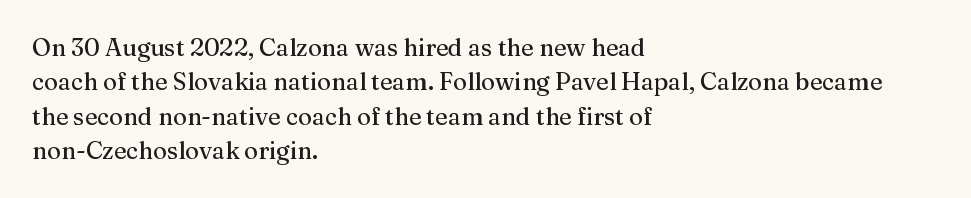
The rows are spaced the way most documents space them. Italic: no, the glyphs are upright roman. Reading down the block, your eye returns to a fixed left position each line. The words here are not underlined. Nothing unusual about the tracking: characters are spaced as the font intends.
